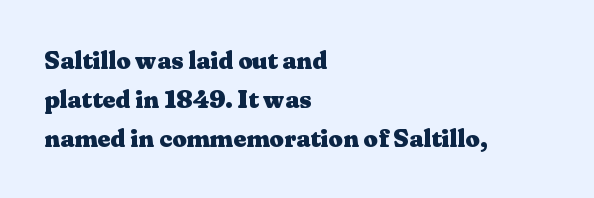
{"italic": "no", "bold": "yes", "underline": "no", "align": "left", "line_spacing": "normal", "line_spacing_ratio": 1.56, "letter_spacing": "normal", "letter_spacing_em": 0.0, "glyph_px": 25}
